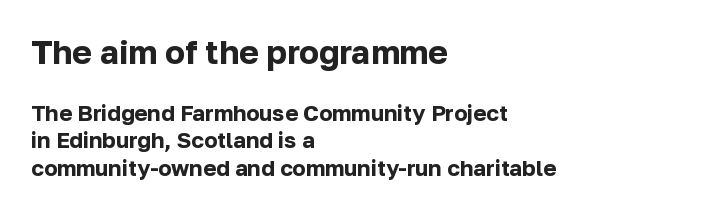
The block of text has a typical density, with ordinary space between rows. A bare baseline throughout the passage. Note the varied advance widths — an 'i' is clearly narrower than an 'm'. Teacher's note: observe the even left margin — that is flush-left alignment.
